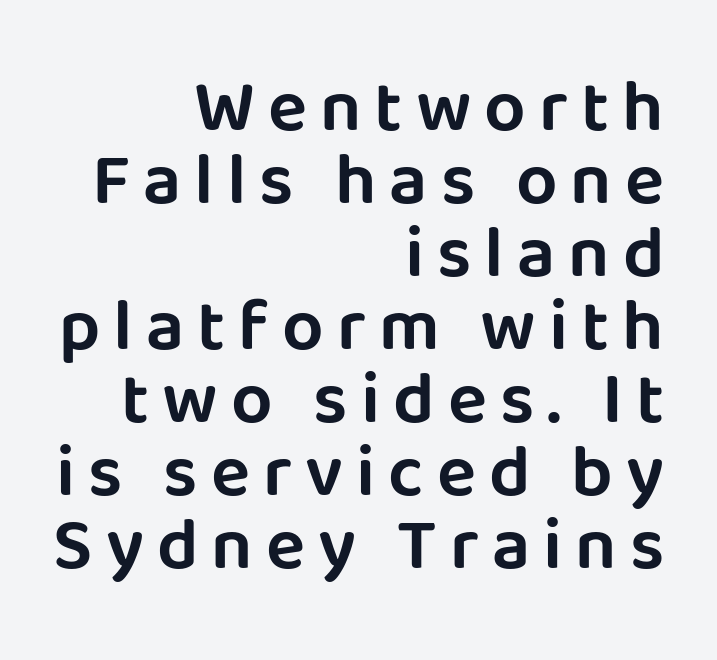
Interline gaps are noticeably narrow in this sample. Words float on clear page, feet unadorned. Italic: no, the glyphs are upright roman. Think of a printed novel: that variable character pitch is what you see here. Are there feet on the stems? There aren't — it's a sans.
